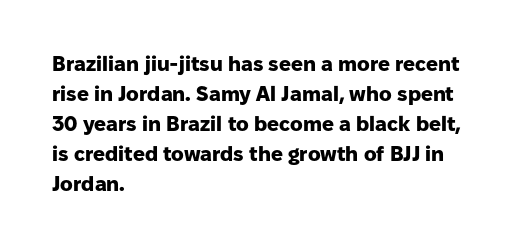
The image shows 21 px bold type, upright; set left-aligned, normal line spacing (1.43x), normal letter spacing, not underlined.
